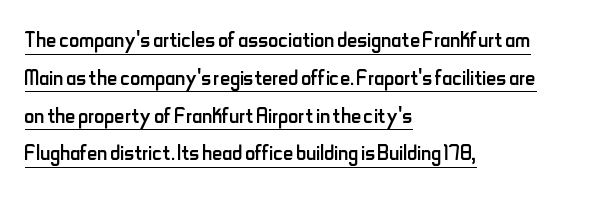
Q: Is the text bold? A: No.
Q: Is the text italic (slanted)? A: No, it is upright.
Q: Is the typeface a serif or a sans-serif typeface? A: Sans-serif.
Q: Is the text underlined? A: Yes.
Q: How is the paragraph aligned? A: Left-aligned.
Q: Is the spacing between letters normal or unusually wide? A: Normal.
Q: Is the spacing between lines tight, normal or loose? A: Normal.
Q: Width (condensed, normal, or wide)? A: Condensed.
Q: Stroke contrast? A: Low.
Q: x-height? A: Small.
Q: Monospaced? A: No.
